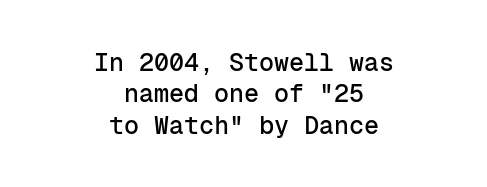
Q: Is the text italic (slanted)? A: No, it is upright.
Q: Is the text underlined? A: No.
Q: How is the paragraph aligned? A: Centered.
Q: Is the spacing between letters normal or unusually wide? A: Normal.
Q: Is the spacing between lines tight, normal or loose? A: Normal.
